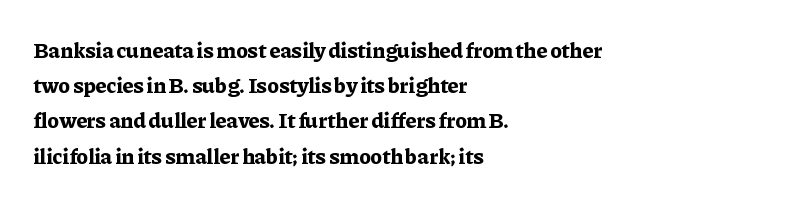
{"italic": "no", "bold": "yes", "underline": "no", "align": "left", "line_spacing": "normal", "line_spacing_ratio": 1.6, "letter_spacing": "normal", "letter_spacing_em": 0.0, "glyph_px": 22}
